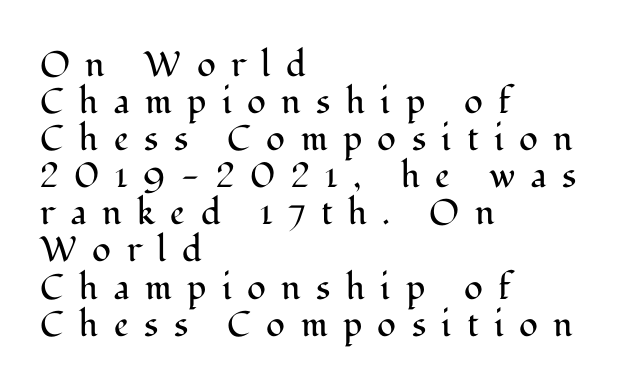
{"serif": "yes", "italic": "no", "bold": "no", "weight": "regular", "width": "normal", "stroke_contrast": "medium", "x_height": "medium", "monospaced": "no", "underline": "no", "align": "left", "line_spacing": "tight", "line_spacing_ratio": 1.06, "letter_spacing": "wide", "letter_spacing_em": 0.44, "glyph_px": 35}
